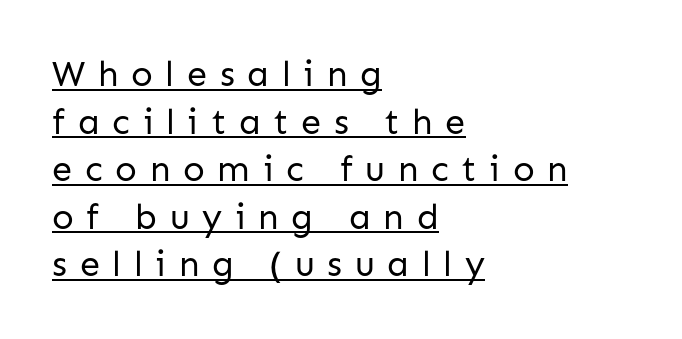
{"serif": "no", "italic": "no", "bold": "no", "weight": "regular", "width": "normal", "stroke_contrast": "low", "x_height": "medium", "monospaced": "no", "underline": "yes", "align": "left", "line_spacing": "normal", "line_spacing_ratio": 1.32, "letter_spacing": "wide", "letter_spacing_em": 0.35, "glyph_px": 36}
